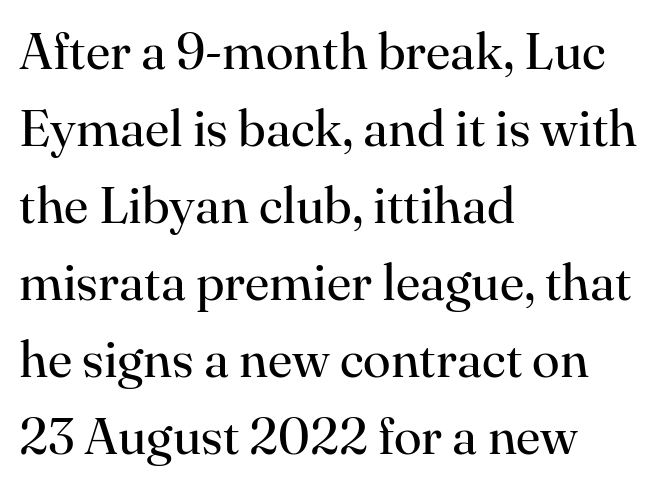
The image shows 51 px regular-weight serif type, upright; set left-aligned, normal line spacing (1.51x), normal letter spacing, not underlined; high stroke contrast and a small x-height.
